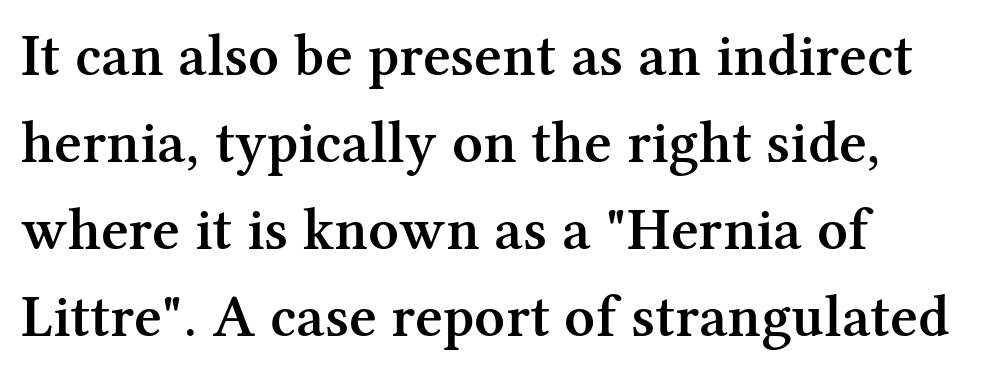
The image shows 60 px semibold serif type, upright; set left-aligned, normal line spacing (1.45x), normal letter spacing, not underlined; medium stroke contrast and a medium x-height.
